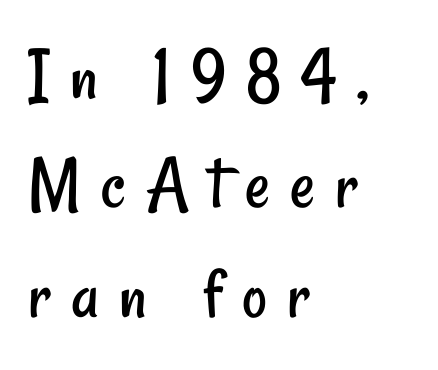
The image shows 77 px regular-weight, condensed sans-serif type; set left-aligned, normal line spacing (1.42x), unusually wide letter spacing (+0.26 em), not underlined; low stroke contrast and a small x-height.
